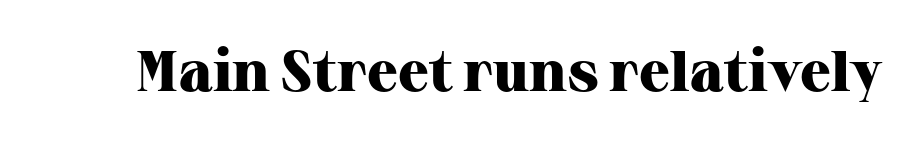
Q: Is the text bold? A: Yes.
Q: Is the text italic (slanted)? A: No, it is upright.
Q: Is the typeface a serif or a sans-serif typeface? A: Serif.
Q: Is the text underlined? A: No.
Q: Is the spacing between letters normal or unusually wide? A: Normal.
Q: Width (condensed, normal, or wide)? A: Normal.
Q: Stroke contrast? A: High.
Q: x-height? A: Medium.
Q: Monospaced? A: No.
